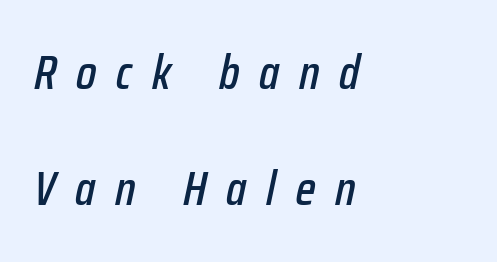
The image shows 48 px condensed type, italic (leaning right); set left-aligned, loose line spacing (2.42x), unusually wide letter spacing (+0.41 em), not underlined; low stroke contrast and a medium x-height.
